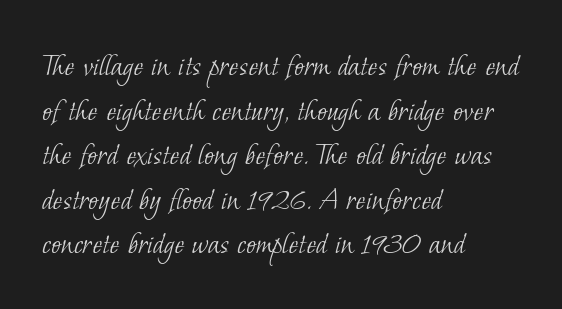
{"serif": "yes", "bold": "no", "weight": "light", "width": "normal", "stroke_contrast": "low", "x_height": "small", "monospaced": "no", "underline": "no", "align": "left", "line_spacing": "normal", "line_spacing_ratio": 1.35, "letter_spacing": "normal", "letter_spacing_em": 0.0, "glyph_px": 33}
